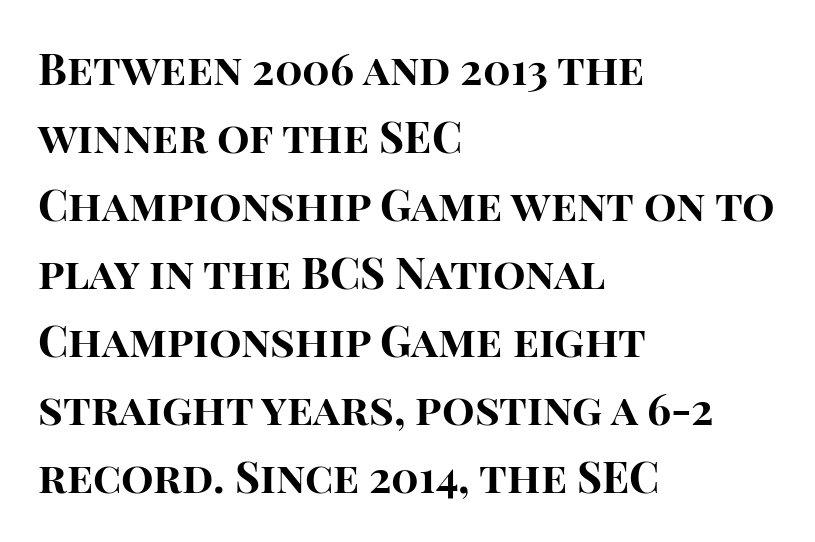
{"serif": "no", "italic": "no", "bold": "yes", "weight": "bold", "width": "normal", "stroke_contrast": "high", "x_height": "large", "monospaced": "no", "underline": "no", "align": "left", "line_spacing": "normal", "line_spacing_ratio": 1.58, "letter_spacing": "normal", "letter_spacing_em": 0.0, "glyph_px": 43}
